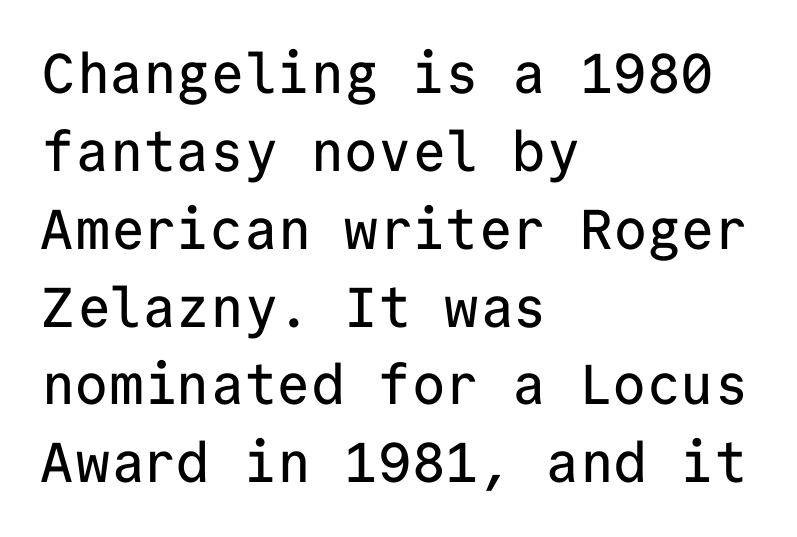
Q: Is the text italic (slanted)? A: No, it is upright.
Q: Is the typeface a serif or a sans-serif typeface? A: Sans-serif.
Q: Is the text underlined? A: No.
Q: How is the paragraph aligned? A: Left-aligned.
Q: Is the spacing between letters normal or unusually wide? A: Normal.
Q: Is the spacing between lines tight, normal or loose? A: Normal.
Q: Width (condensed, normal, or wide)? A: Normal.
Q: Stroke contrast? A: Low.
Q: x-height? A: Medium.
Q: Monospaced? A: Yes.
